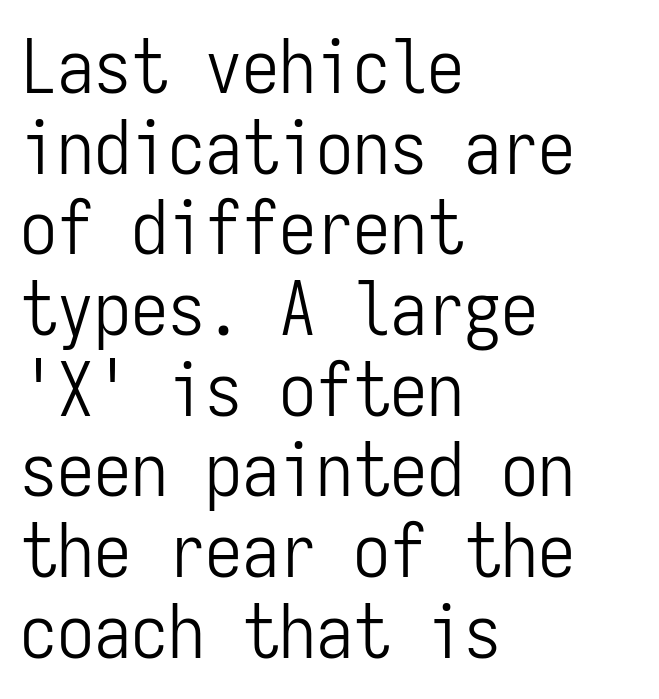
Serifs: no, the terminals of the letterforms are clean. No letter is thick-stroked: the sample isn't bold. This rendering features lettering with no underline. The lettering holds an erect, upright posture throughout. Each line starts at the same left margin while the right side varies. Leading is clearly below the norm, producing a dense column.
